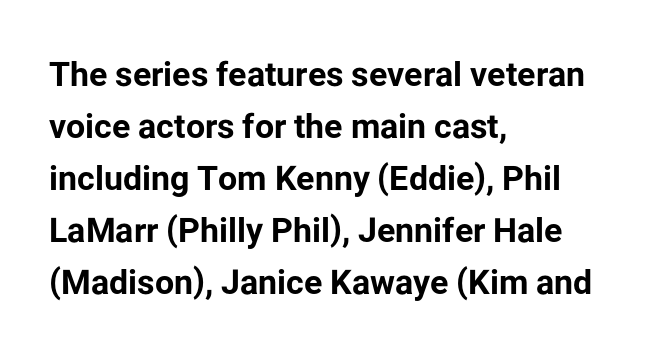
Q: Is the text bold? A: Yes.
Q: Is the text italic (slanted)? A: No, it is upright.
Q: Is the typeface a serif or a sans-serif typeface? A: Sans-serif.
Q: Is the text underlined? A: No.
Q: How is the paragraph aligned? A: Left-aligned.
Q: Is the spacing between letters normal or unusually wide? A: Normal.
Q: Is the spacing between lines tight, normal or loose? A: Normal.
Q: Width (condensed, normal, or wide)? A: Normal.
Q: Stroke contrast? A: Low.
Q: x-height? A: Medium.
Q: Monospaced? A: No.
